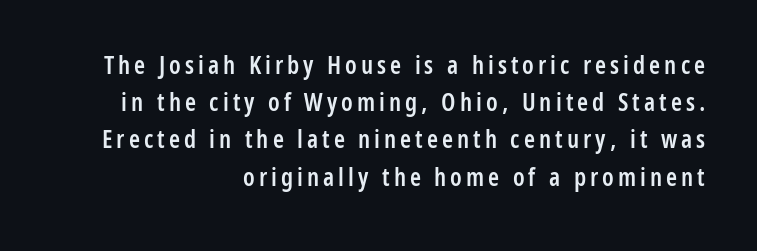
The image shows 25 px text type, upright; set right-aligned, normal line spacing (1.49x), not underlined.
